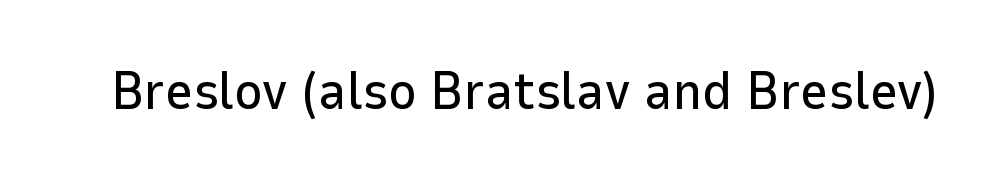
{"serif": "no", "italic": "no", "width": "normal", "stroke_contrast": "low", "x_height": "medium", "monospaced": "no", "underline": "no", "letter_spacing": "normal", "letter_spacing_em": 0.0, "glyph_px": 54}
